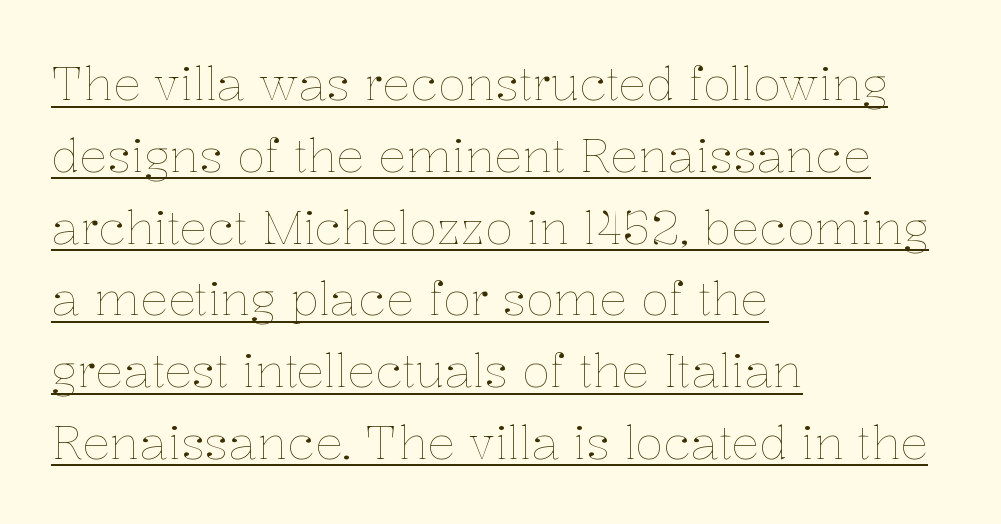
No extra ink here — the face is not bold. Vertically, the passage feels balanced, rows spaced as you'd expect. Characters follow at the spacing the type designer built in. Emphasis is given by a line drawn under the lettering. A typesetter would call this proportional, since set widths differ per character.
